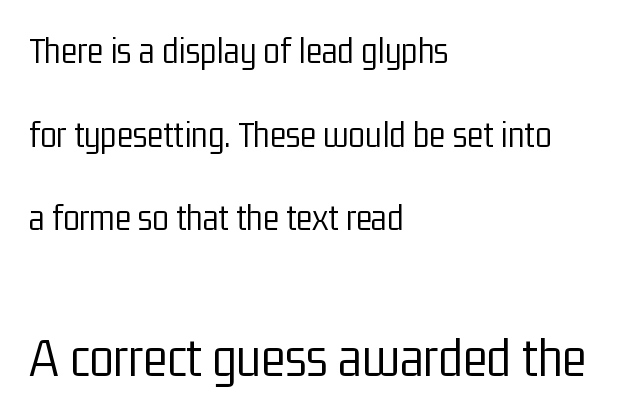
Q: Is the text bold? A: No.
Q: Is the text italic (slanted)? A: No, it is upright.
Q: Is the typeface a serif or a sans-serif typeface? A: Sans-serif.
Q: Is the text underlined? A: No.
Q: How is the paragraph aligned? A: Left-aligned.
Q: Is the spacing between letters normal or unusually wide? A: Normal.
Q: Is the spacing between lines tight, normal or loose? A: Loose.
Q: Which block of text is set in a larger size, the first (top) or the second (bottom)? A: The second (bottom) one.
Q: Width (condensed, normal, or wide)? A: Condensed.
Q: Stroke contrast? A: Low.
Q: x-height? A: Medium.
Q: Monospaced? A: No.
